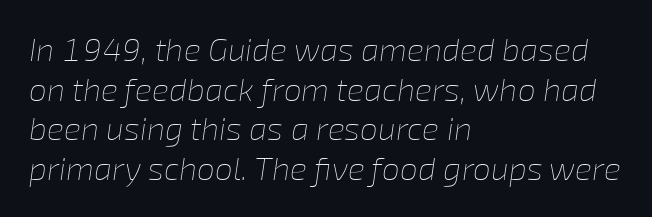
{"italic": "yes", "lean": "right", "slant_degrees": 8, "bold": "no", "weight": "thin", "width": "normal", "stroke_contrast": "low", "x_height": "medium", "monospaced": "no", "underline": "no", "align": "left", "line_spacing_ratio": 1.24, "letter_spacing": "normal", "letter_spacing_em": 0.0, "glyph_px": 32}
